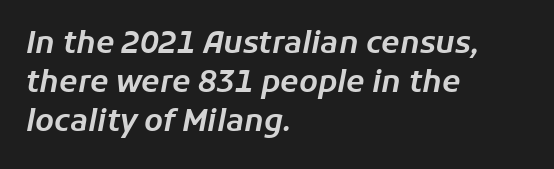
{"italic": "yes", "lean": "right", "slant_degrees": 11, "width": "normal", "stroke_contrast": "low", "x_height": "medium", "monospaced": "no", "underline": "no", "align": "left", "line_spacing": "normal", "line_spacing_ratio": 1.3, "letter_spacing": "normal", "letter_spacing_em": 0.0, "glyph_px": 30}
